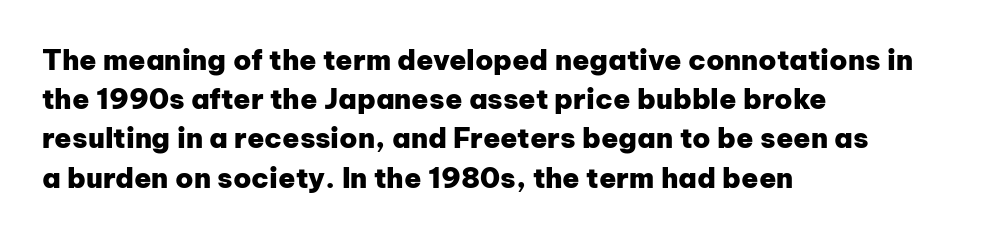
{"serif": "no", "italic": "no", "bold": "yes", "weight": "heavy", "width": "normal", "stroke_contrast": "low", "x_height": "medium", "monospaced": "no", "underline": "no", "align": "left", "line_spacing": "normal", "line_spacing_ratio": 1.4, "letter_spacing": "normal", "letter_spacing_em": 0.0, "glyph_px": 28}
